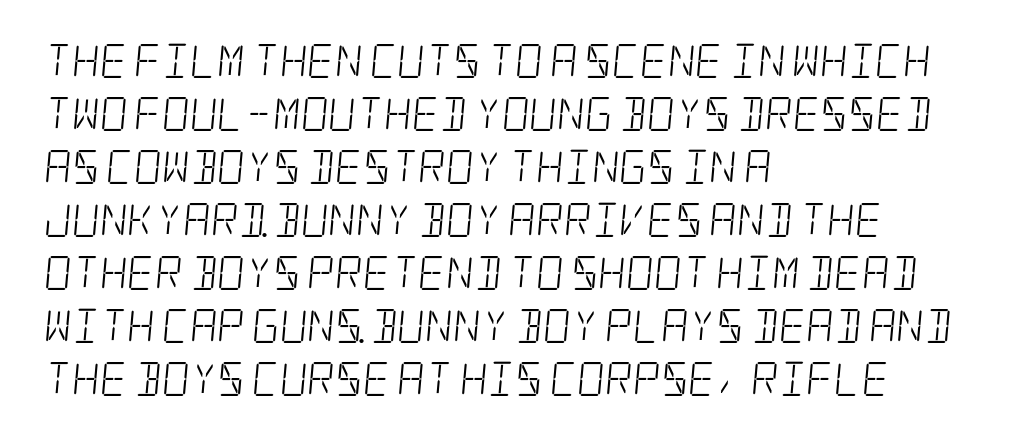
The image shows 34 px light, condensed serif type; set left-aligned, normal line spacing (1.56x), normal letter spacing, not underlined; low stroke contrast and a large x-height.
